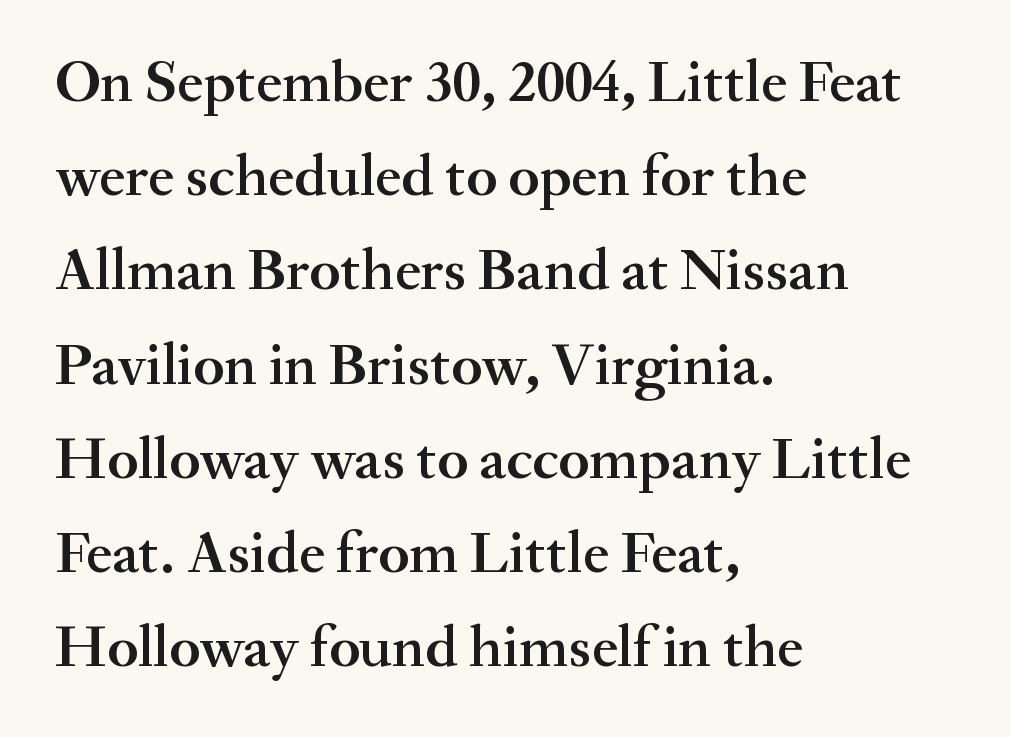
{"serif": "yes", "italic": "no", "bold": "semi", "weight": "semibold", "width": "normal", "stroke_contrast": "medium", "x_height": "small", "monospaced": "no", "underline": "no", "align": "left", "line_spacing": "normal", "line_spacing_ratio": 1.57, "letter_spacing": "normal", "letter_spacing_em": 0.0, "glyph_px": 60}
